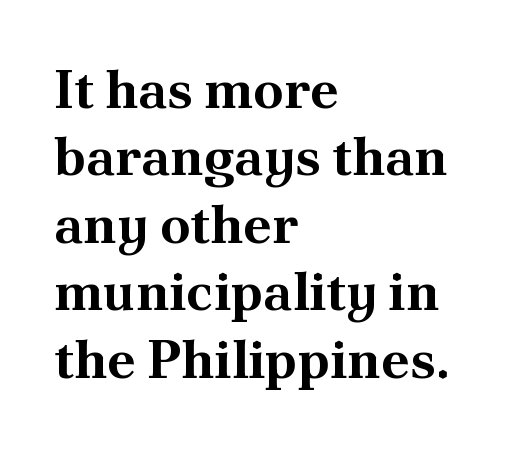
The image shows 54 px bold serif type, upright; set left-aligned, normal line spacing (1.25x), normal letter spacing, not underlined; medium stroke contrast and a small x-height.
